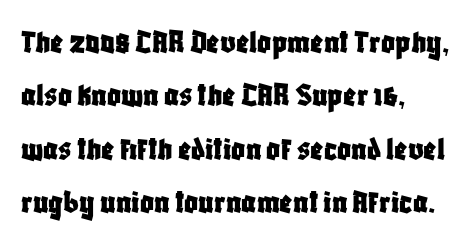
The image shows 34 px condensed sans-serif type, upright; set left-aligned, normal line spacing (1.57x), normal letter spacing, not underlined; low stroke contrast and a large x-height.
